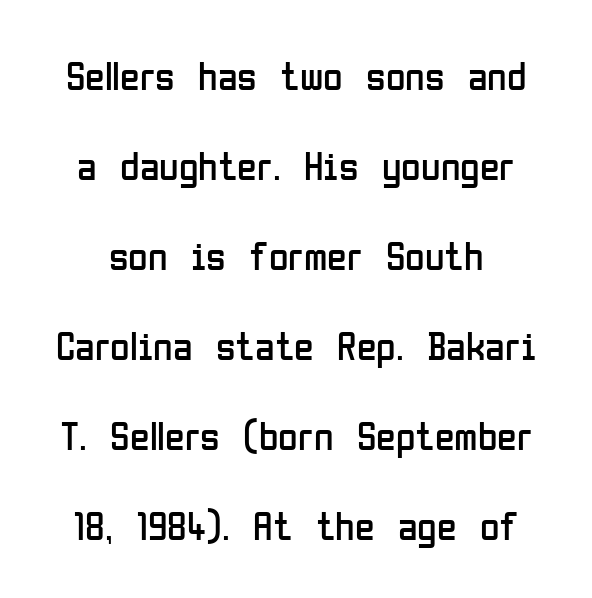
Quick note: underline off. Is this a fixed-width face? No — the glyphs have proportional, varying widths. A sans-serif font was chosen for this passage. Stems and bowls with no extra thickness — not bold. The letters stand upright; this is a roman face. The letters sit at their default tracking, neither squeezed nor spread.
